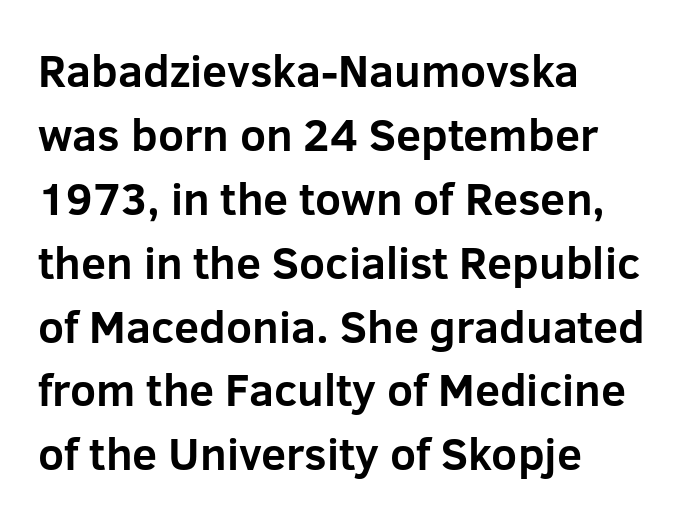
{"serif": "no", "italic": "no", "bold": "yes", "weight": "bold", "width": "normal", "stroke_contrast": "low", "x_height": "medium", "monospaced": "no", "underline": "no", "align": "left", "line_spacing": "normal", "line_spacing_ratio": 1.42, "letter_spacing": "normal", "letter_spacing_em": 0.0, "glyph_px": 45}
